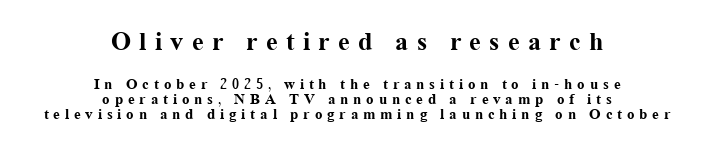
Both edges are ragged and mirror each other, which tells us the setting is centered. Thick stems and heavy bowls — unmistakably bold. If you drew a line through each stem, it would be perfectly vertical. Rows of type sit shoulder to shoulder in the vertical direction. Whoever set this made the first block the dominant, larger element. The words here are not underlined.
